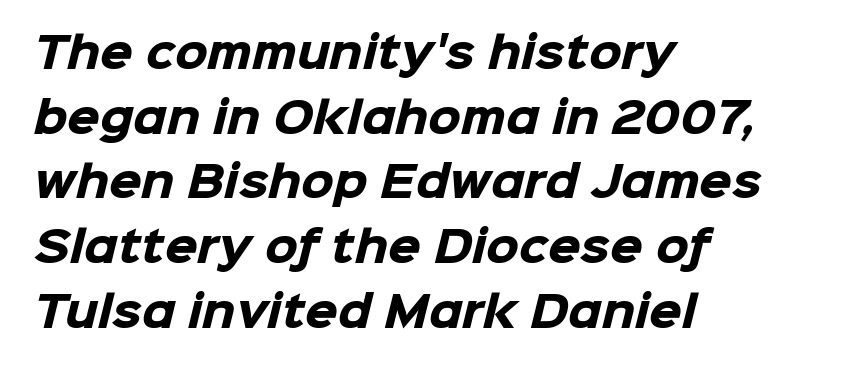
Q: Is the text bold? A: Yes.
Q: Is the typeface a serif or a sans-serif typeface? A: Sans-serif.
Q: Is the text underlined? A: No.
Q: How is the paragraph aligned? A: Left-aligned.
Q: Is the spacing between letters normal or unusually wide? A: Normal.
Q: Is the spacing between lines tight, normal or loose? A: Normal.
Q: Width (condensed, normal, or wide)? A: Normal.
Q: Stroke contrast? A: Low.
Q: x-height? A: Medium.
Q: Monospaced? A: No.
